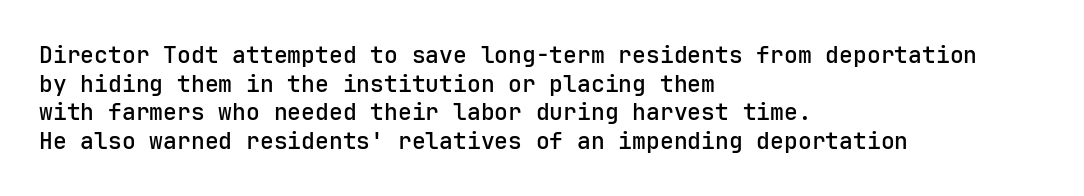
{"italic": "no", "underline": "no", "align": "left", "line_spacing": "normal", "line_spacing_ratio": 1.25, "letter_spacing": "normal", "letter_spacing_em": 0.0, "glyph_px": 23}
